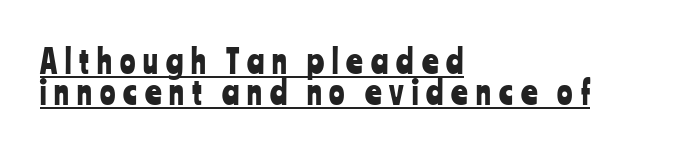
{"serif": "no", "italic": "no", "width": "condensed", "stroke_contrast": "low", "x_height": "medium", "monospaced": "no", "underline": "yes", "align": "left", "line_spacing": "tight", "line_spacing_ratio": 0.96, "letter_spacing": "wide", "letter_spacing_em": 0.25, "glyph_px": 32}
